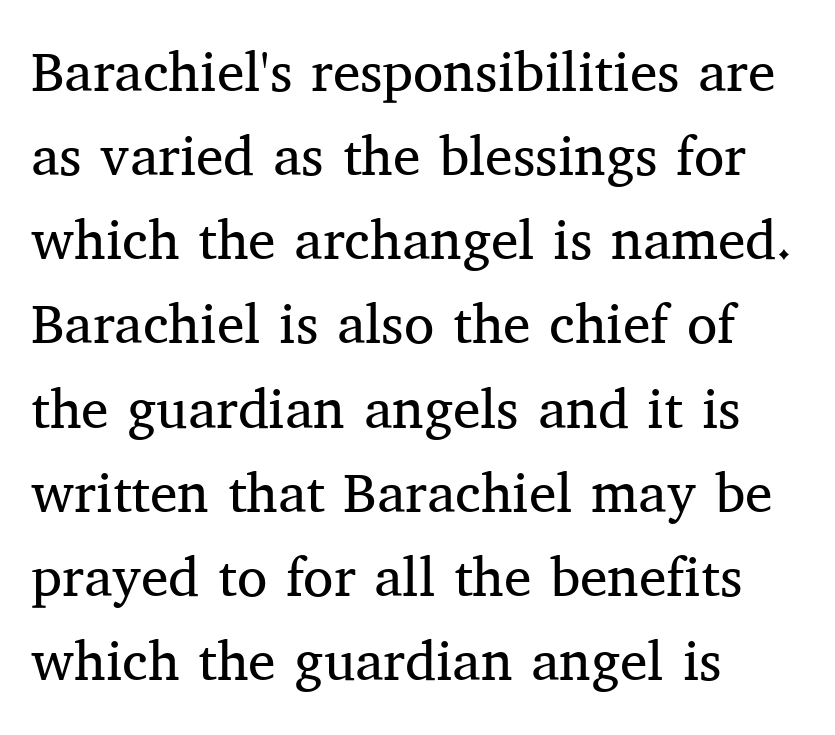
{"serif": "yes", "italic": "no", "bold": "no", "weight": "regular", "width": "normal", "stroke_contrast": "medium", "x_height": "medium", "monospaced": "no", "underline": "no", "align": "left", "line_spacing": "normal", "line_spacing_ratio": 1.53, "letter_spacing": "normal", "letter_spacing_em": 0.0, "glyph_px": 55}
